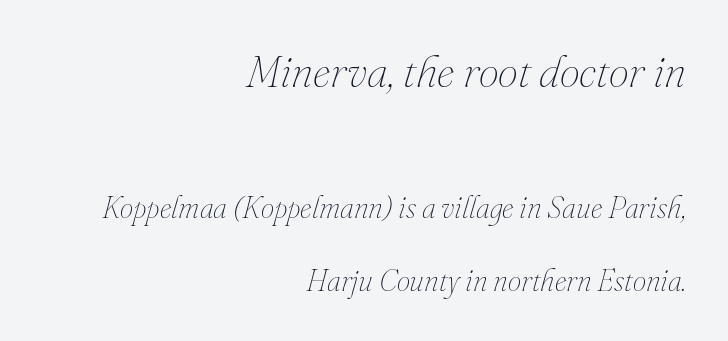
{"italic": "yes", "lean": "right", "slant_degrees": 16, "bold": "no", "weight": "thin", "width": "normal", "stroke_contrast": "medium", "x_height": "small", "monospaced": "no", "underline": "no", "align": "right", "line_spacing": "loose", "line_spacing_ratio": 2.44, "letter_spacing": "normal", "letter_spacing_em": 0.0, "larger_block": "first", "size_ratio": 1.5, "glyph_px": 45}
